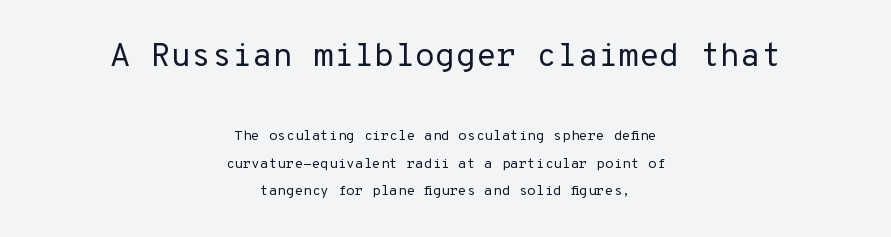
Q: Is the text bold? A: No.
Q: Is the text italic (slanted)? A: No, it is upright.
Q: Is the typeface a serif or a sans-serif typeface? A: Sans-serif.
Q: Is the text underlined? A: No.
Q: How is the paragraph aligned? A: Centered.
Q: Is the spacing between letters normal or unusually wide? A: Normal.
Q: Is the spacing between lines tight, normal or loose? A: Loose.
Q: Which block of text is set in a larger size, the first (top) or the second (bottom)? A: The first (top) one.
Q: Width (condensed, normal, or wide)? A: Normal.
Q: Stroke contrast? A: Low.
Q: x-height? A: Medium.
